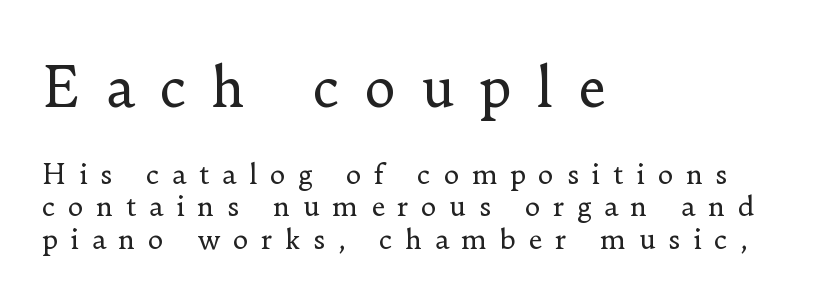
{"serif": "yes", "italic": "no", "bold": "no", "weight": "regular", "width": "normal", "stroke_contrast": "low", "x_height": "small", "monospaced": "no", "underline": "no", "align": "left", "line_spacing_ratio": 1.21, "letter_spacing": "wide", "letter_spacing_em": 0.46, "larger_block": "first", "size_ratio": 2.0, "glyph_px": 54}
